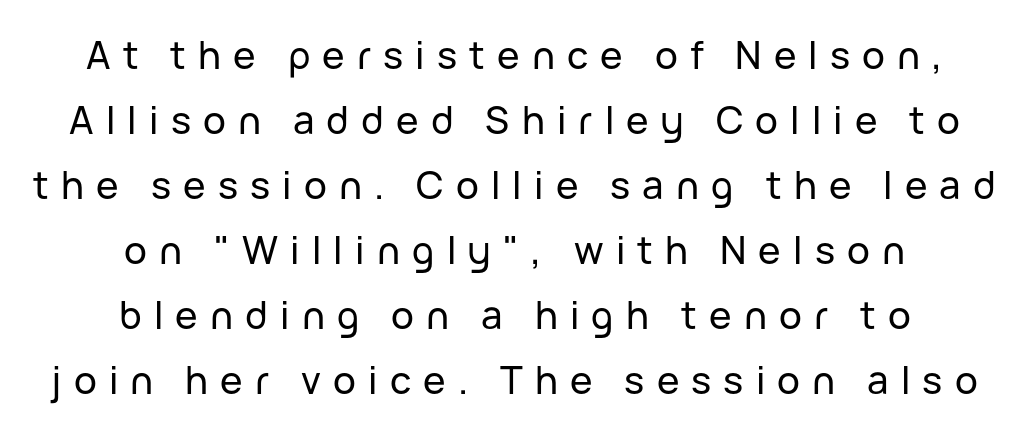
The image shows 38 px sans-serif type, upright; set centered, line spacing 1.71x, unusually wide letter spacing (+0.32 em), not underlined; low stroke contrast and a medium x-height.
